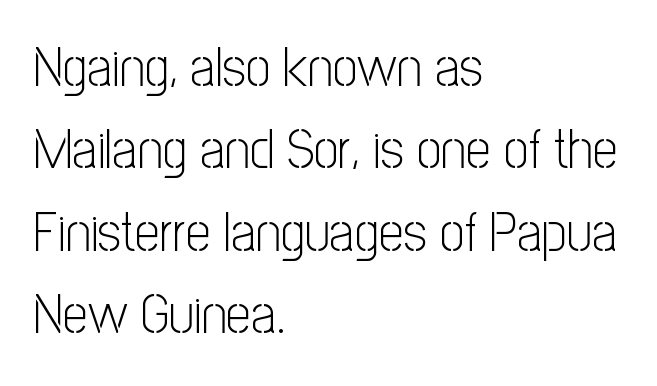
The image shows 55 px light, condensed sans-serif type, upright; set left-aligned, normal line spacing (1.5x), normal letter spacing, not underlined; low stroke contrast and a medium x-height.
